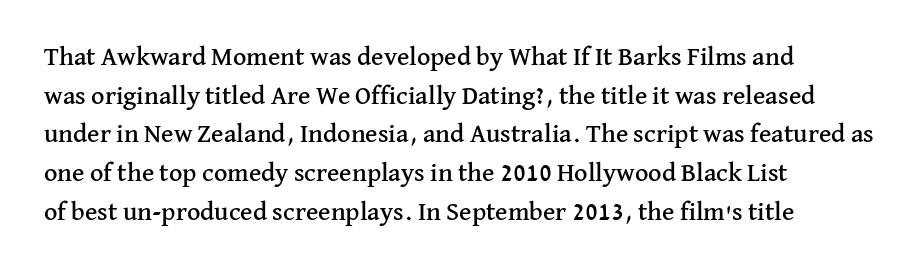
The image shows 26 px text type, upright; set left-aligned, normal line spacing (1.49x), normal letter spacing, not underlined.
